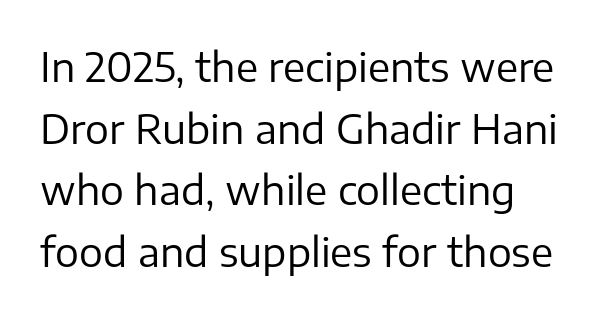
Q: Is the text bold? A: No.
Q: Is the text italic (slanted)? A: No, it is upright.
Q: Is the typeface a serif or a sans-serif typeface? A: Sans-serif.
Q: Is the text underlined? A: No.
Q: Is the spacing between letters normal or unusually wide? A: Normal.
Q: Is the spacing between lines tight, normal or loose? A: Normal.
Q: Width (condensed, normal, or wide)? A: Normal.
Q: Stroke contrast? A: Low.
Q: x-height? A: Medium.
Q: Monospaced? A: No.
